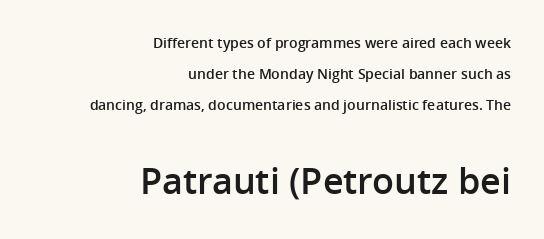
The image shows 36 px semibold sans-serif type, upright; set right-aligned, loose line spacing (2.22x), normal letter spacing, not underlined; the second (bottom) block is 2.57x larger; low stroke contrast and a medium x-height.
